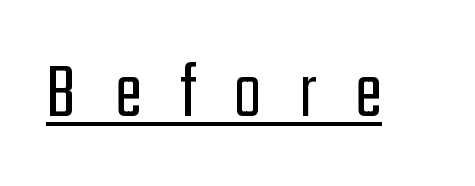
{"serif": "no", "italic": "no", "bold": "no", "weight": "light", "width": "condensed", "stroke_contrast": "low", "x_height": "medium", "monospaced": "no", "underline": "yes", "letter_spacing": "wide", "letter_spacing_em": 0.48, "glyph_px": 80}
